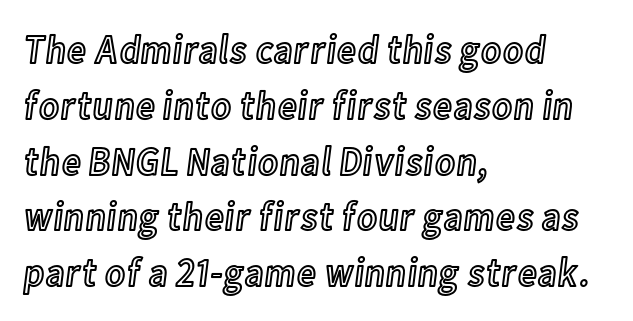
The image shows 41 px condensed type; set left-aligned, normal line spacing (1.36x), normal letter spacing, not underlined; a medium x-height.
